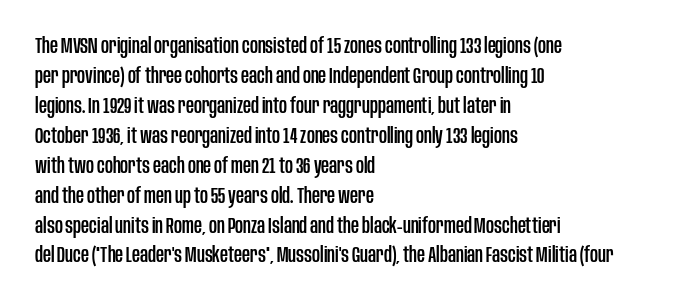
Q: Is the text italic (slanted)? A: No, it is upright.
Q: Is the text underlined? A: No.
Q: How is the paragraph aligned? A: Left-aligned.
Q: Is the spacing between letters normal or unusually wide? A: Normal.
Q: Is the spacing between lines tight, normal or loose? A: Normal.
